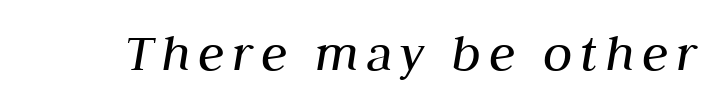
Q: Is the text bold? A: No.
Q: Is the text italic (slanted)? A: Yes, it leans right by about 10 degrees.
Q: Is the text underlined? A: No.
Q: Width (condensed, normal, or wide)? A: Normal.
Q: Stroke contrast? A: Medium.
Q: x-height? A: Medium.
Q: Monospaced? A: No.
